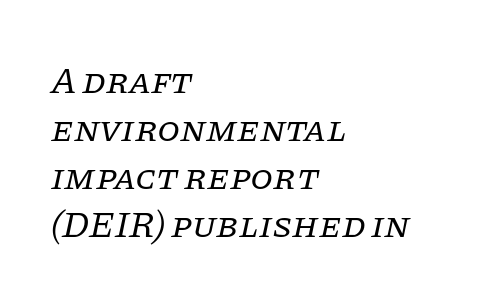
{"serif": "yes", "italic": "yes", "lean": "right", "slant_degrees": 11, "bold": "no", "weight": "regular", "width": "normal", "stroke_contrast": "low", "x_height": "large", "monospaced": "no", "underline": "no", "align": "left", "line_spacing": "normal", "line_spacing_ratio": 1.3, "letter_spacing": "normal", "letter_spacing_em": 0.0, "glyph_px": 37}
